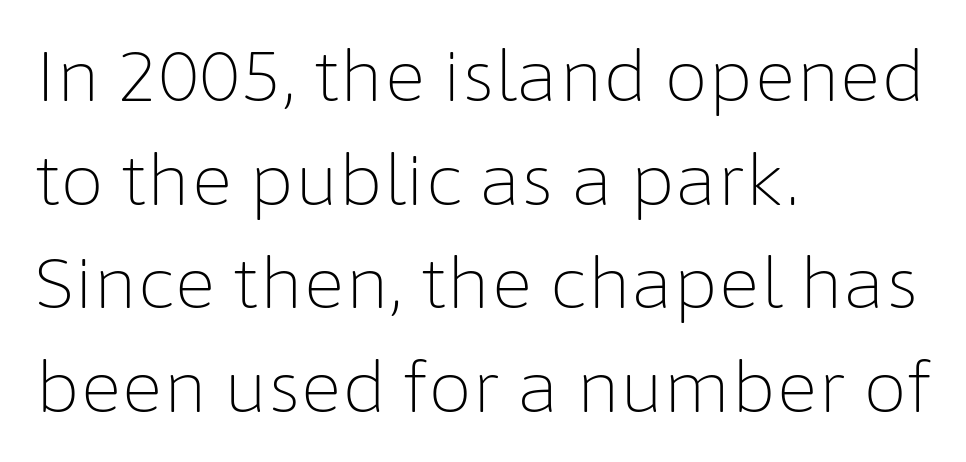
The letters stand upright; this is a roman face. Note the varied advance widths — an 'i' is clearly narrower than an 'm'. The paragraph shown leans on its left margin. The weight tops out at a normal text grade. The foot of each line stays bare and open.
